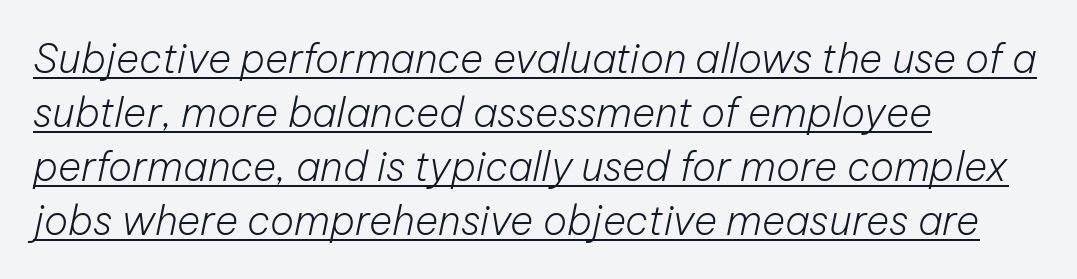
Notice how the stems are inclined rather than vertical — that's the hallmark of italics. Caption: standard tracking, unaltered. The specimen includes a rule beneath the text block's lines. The weight tops out at a normal text grade. Here the designer chose a conventional face with non-uniform glyph widths.
